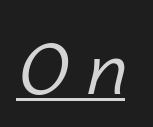
{"italic": "yes", "lean": "right", "slant_degrees": 14, "bold": "no", "weight": "regular", "width": "normal", "stroke_contrast": "low", "x_height": "medium", "monospaced": "no", "underline": "yes", "letter_spacing": "wide", "letter_spacing_em": 0.24, "glyph_px": 72}
